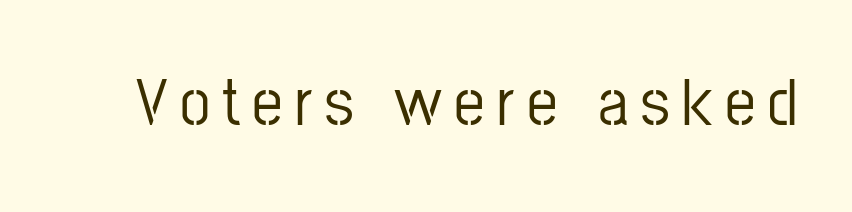
The image shows 68 px condensed sans-serif type, upright; set not underlined; low stroke contrast and a medium x-height.
